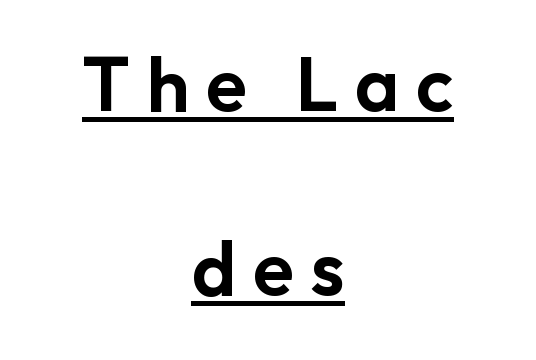
Q: Is the text italic (slanted)? A: No, it is upright.
Q: Is the typeface a serif or a sans-serif typeface? A: Sans-serif.
Q: Is the text underlined? A: Yes.
Q: How is the paragraph aligned? A: Centered.
Q: Is the spacing between letters normal or unusually wide? A: Unusually wide.
Q: Is the spacing between lines tight, normal or loose? A: Loose.
Q: Width (condensed, normal, or wide)? A: Normal.
Q: Stroke contrast? A: Low.
Q: x-height? A: Medium.
Q: Monospaced? A: No.
